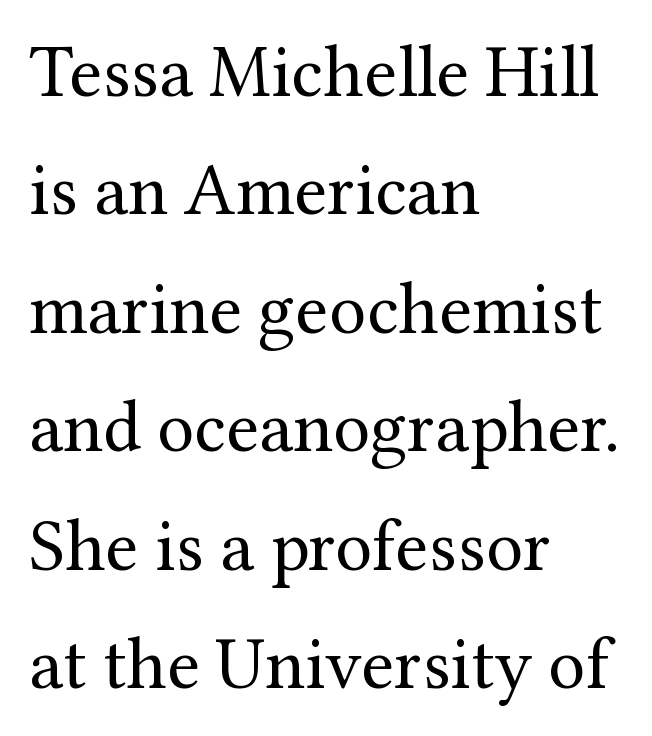
The image shows 74 px regular-weight serif type, upright; set left-aligned, normal line spacing (1.6x), normal letter spacing, not underlined; medium stroke contrast and a medium x-height.
